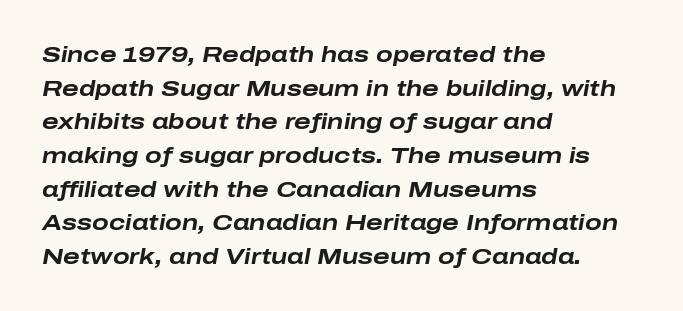
{"italic": "yes", "lean": "right", "slant_degrees": 10, "bold": "yes", "underline": "no", "align": "left", "line_spacing": "normal", "line_spacing_ratio": 1.53, "letter_spacing": "normal", "letter_spacing_em": 0.0, "glyph_px": 22}
